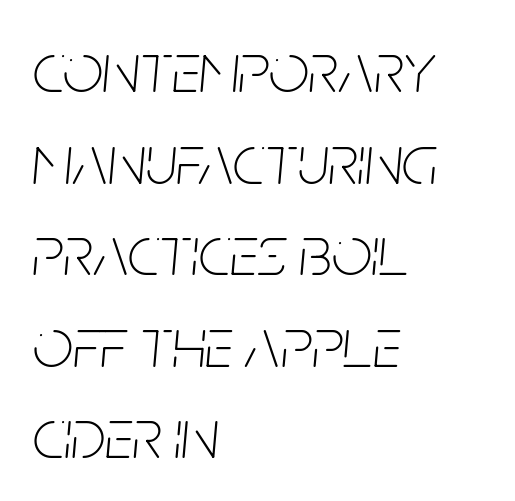
Is the block centered? No — it sits flush against the left margin. Character widths vary here, with narrow letters taking less room than wide ones. Letter spacing: default. Summary of weight: not heavy and not bold. Only glyphs here, with clear space below each row.
